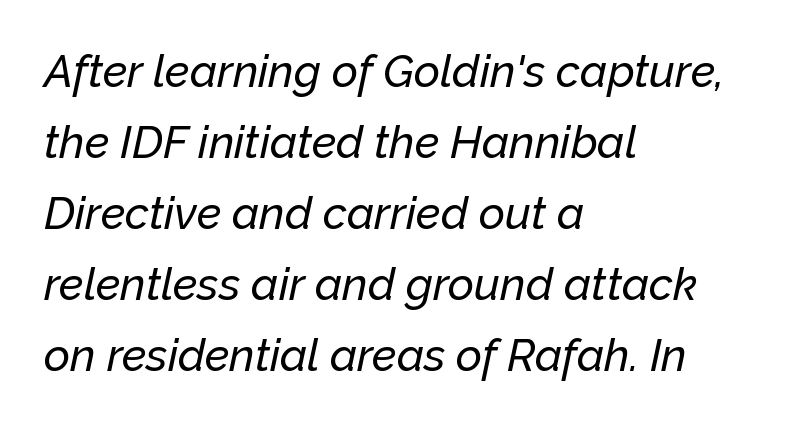
Q: Is the text italic (slanted)? A: Yes, it leans right by about 12 degrees.
Q: Is the text underlined? A: No.
Q: How is the paragraph aligned? A: Left-aligned.
Q: Is the spacing between letters normal or unusually wide? A: Normal.
Q: Is the spacing between lines tight, normal or loose? A: Normal.
Q: Width (condensed, normal, or wide)? A: Normal.
Q: Stroke contrast? A: Low.
Q: x-height? A: Medium.
Q: Monospaced? A: No.
